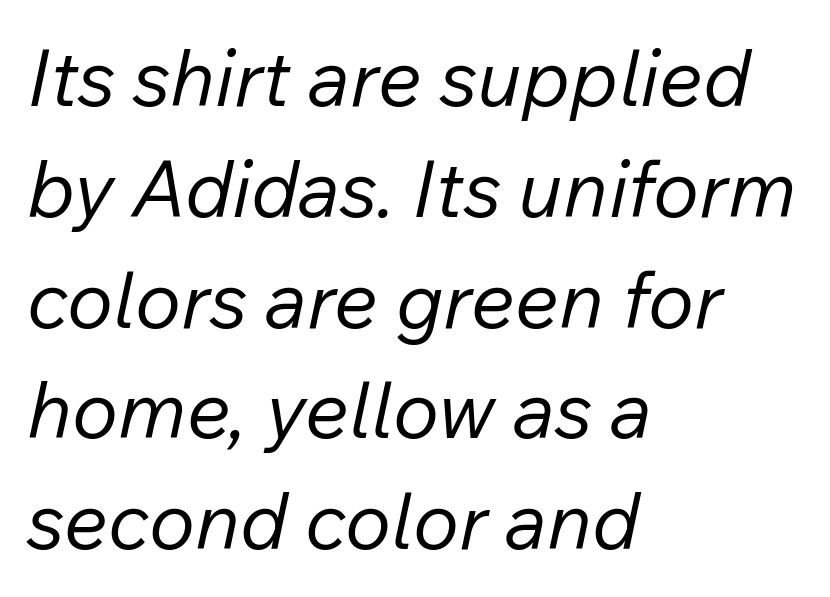
The image shows 78 px regular-weight type, italic (leaning right); set left-aligned, normal line spacing (1.42x), normal letter spacing, not underlined; low stroke contrast and a medium x-height.
